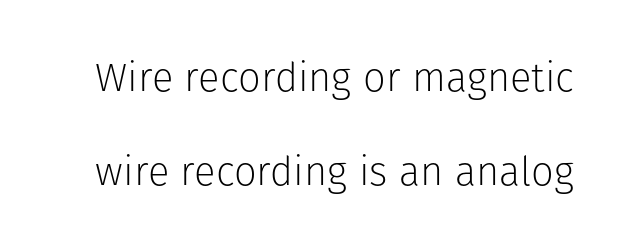
Here the designer chose a conventional face with non-uniform glyph widths. How would I describe the line gaps? Wide and relaxed. This sample uses plain, unmodified letter spacing. These lines are composed in type without serifs. Caption: face not bold, strokes unweighted.
